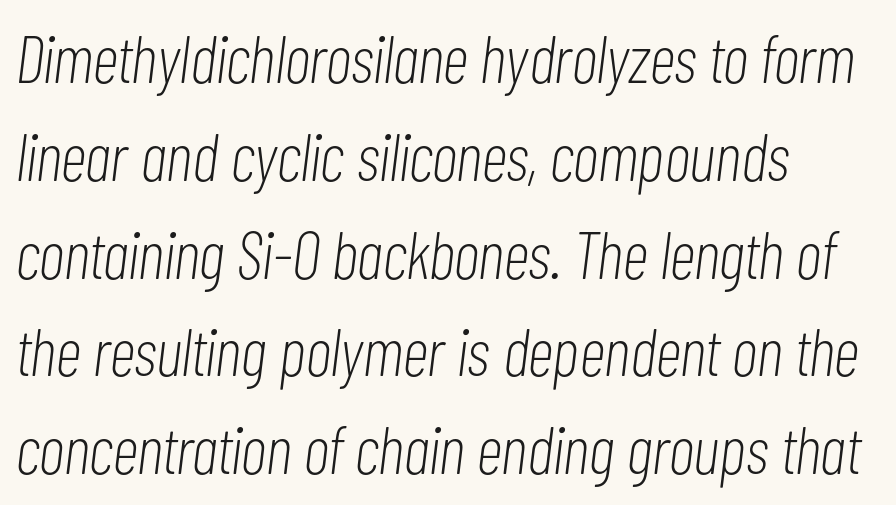
Q: Is the text bold? A: No.
Q: Is the text italic (slanted)? A: Yes, it leans right by about 7 degrees.
Q: Is the text underlined? A: No.
Q: How is the paragraph aligned? A: Left-aligned.
Q: Is the spacing between letters normal or unusually wide? A: Normal.
Q: Is the spacing between lines tight, normal or loose? A: Normal.
Q: Width (condensed, normal, or wide)? A: Condensed.
Q: Stroke contrast? A: Low.
Q: x-height? A: Medium.
Q: Monospaced? A: No.
